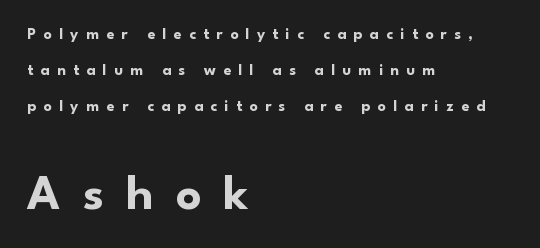
{"serif": "no", "italic": "no", "bold": "yes", "weight": "bold", "width": "normal", "stroke_contrast": "low", "x_height": "small", "monospaced": "no", "underline": "no", "align": "left", "line_spacing": "loose", "line_spacing_ratio": 2.25, "letter_spacing": "wide", "letter_spacing_em": 0.46, "larger_block": "second", "size_ratio": 3.06, "glyph_px": 49}
